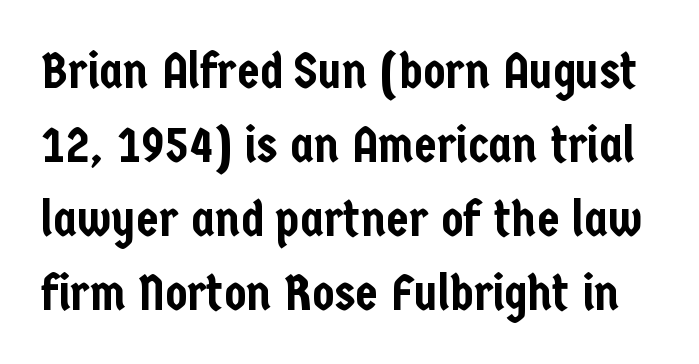
{"serif": "no", "italic": "no", "width": "condensed", "stroke_contrast": "low", "x_height": "medium", "monospaced": "no", "underline": "no", "line_spacing": "normal", "line_spacing_ratio": 1.45, "letter_spacing": "normal", "letter_spacing_em": 0.0, "glyph_px": 51}
